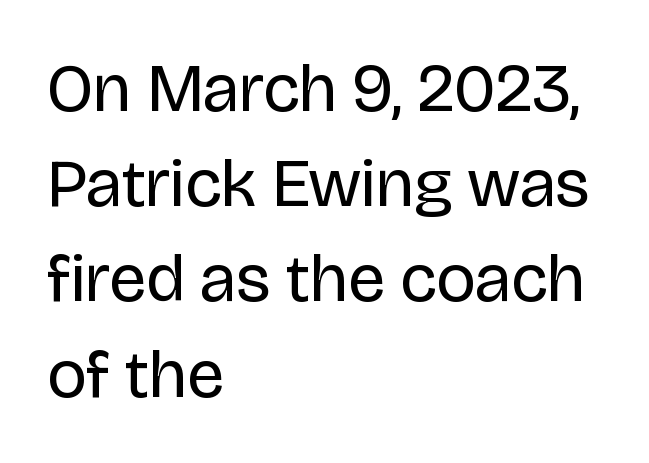
Q: Is the text bold? A: No.
Q: Is the text italic (slanted)? A: No, it is upright.
Q: Is the typeface a serif or a sans-serif typeface? A: Sans-serif.
Q: Is the text underlined? A: No.
Q: How is the paragraph aligned? A: Left-aligned.
Q: Is the spacing between letters normal or unusually wide? A: Normal.
Q: Is the spacing between lines tight, normal or loose? A: Normal.
Q: Width (condensed, normal, or wide)? A: Normal.
Q: Stroke contrast? A: Low.
Q: x-height? A: Large.
Q: Monospaced? A: No.
